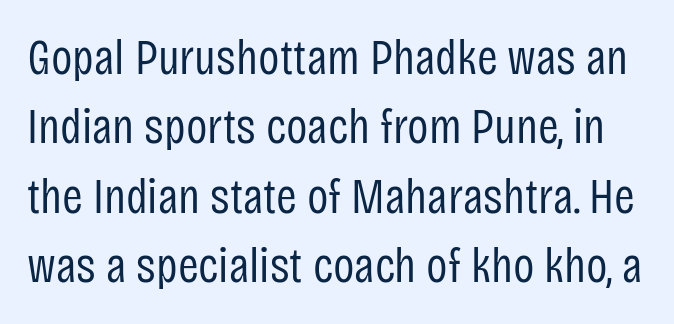
Q: Is the text bold? A: No.
Q: Is the text italic (slanted)? A: No, it is upright.
Q: Is the typeface a serif or a sans-serif typeface? A: Sans-serif.
Q: Is the text underlined? A: No.
Q: Is the spacing between letters normal or unusually wide? A: Normal.
Q: Is the spacing between lines tight, normal or loose? A: Normal.
Q: Width (condensed, normal, or wide)? A: Condensed.
Q: Stroke contrast? A: Low.
Q: x-height? A: Large.
Q: Monospaced? A: No.
